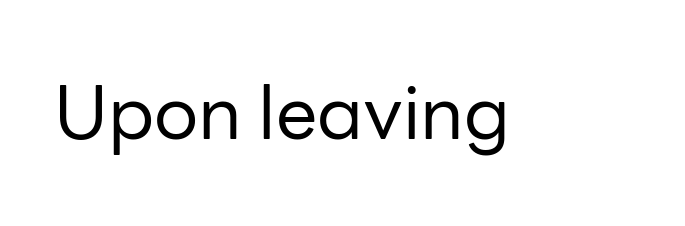
Q: Is the text bold? A: No.
Q: Is the text italic (slanted)? A: No, it is upright.
Q: Is the typeface a serif or a sans-serif typeface? A: Sans-serif.
Q: Is the text underlined? A: No.
Q: Is the spacing between letters normal or unusually wide? A: Normal.
Q: Width (condensed, normal, or wide)? A: Normal.
Q: Stroke contrast? A: Low.
Q: x-height? A: Medium.
Q: Monospaced? A: No.
